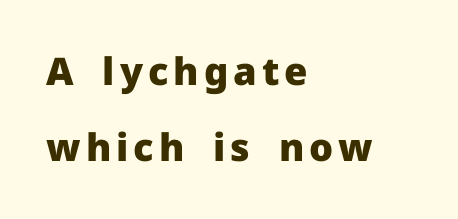
The image shows 38 px heavy sans-serif type, upright; set left-aligned, loose line spacing (1.99x), not underlined; low stroke contrast and a medium x-height.
